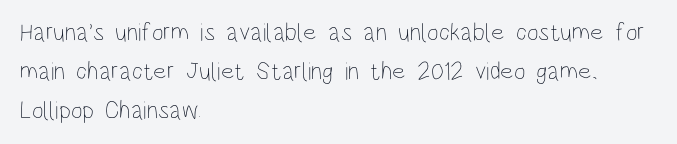
The image shows 25 px text type, upright; set left-aligned, normal line spacing (1.57x), normal letter spacing, not underlined.
